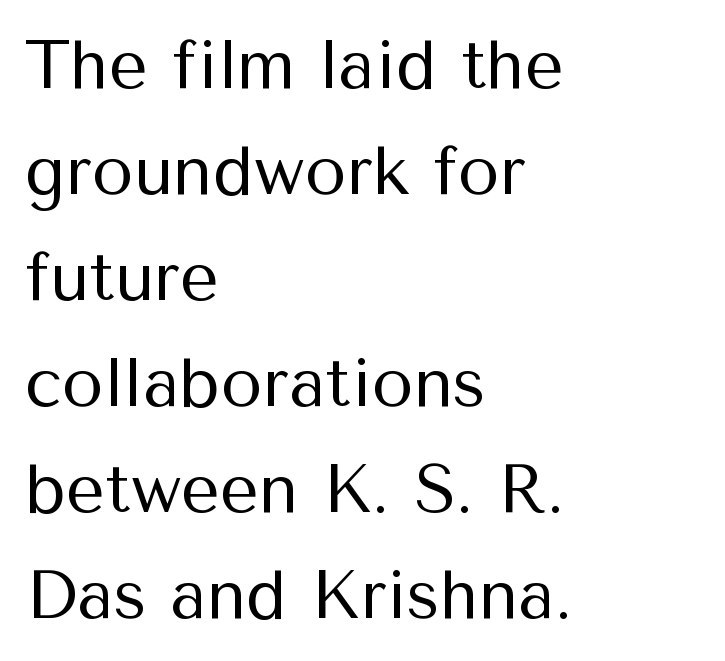
The image shows 68 px regular-weight sans-serif type, upright; set left-aligned, normal line spacing (1.56x), normal letter spacing, not underlined; medium stroke contrast and a medium x-height.
